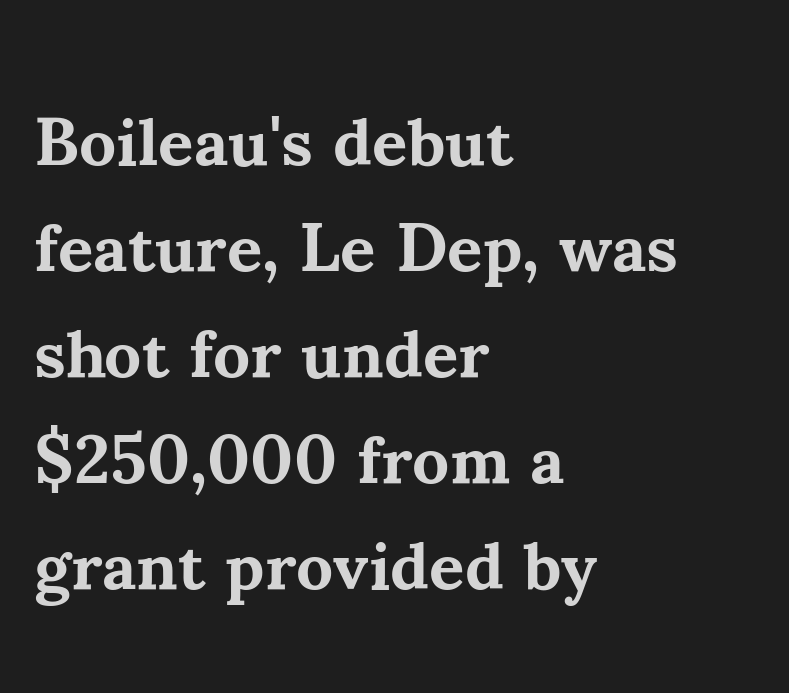
{"serif": "yes", "italic": "no", "bold": "yes", "weight": "bold", "width": "normal", "stroke_contrast": "medium", "x_height": "small", "monospaced": "no", "underline": "no", "align": "left", "line_spacing": "normal", "line_spacing_ratio": 1.56, "letter_spacing": "normal", "letter_spacing_em": 0.0, "glyph_px": 68}
